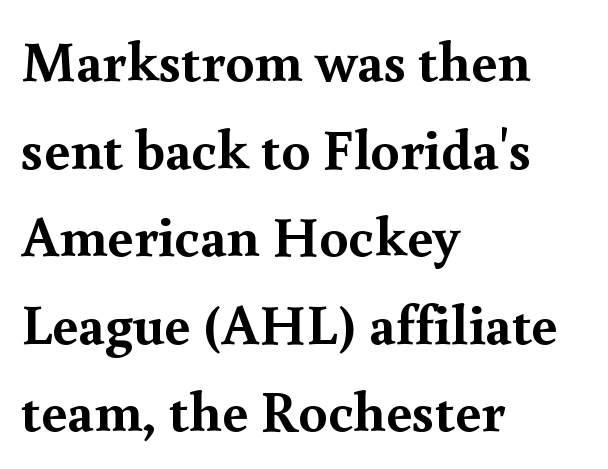
Is there any slant? The stems are plumb. A full-strength bold gives these letters their thick strokes. You can tell from the footed stems that serif type was used. The gap between lines stays unmarked. Varying glyph widths throughout — classic text-font behaviour. The lines in this sample share a left origin and differ only in where they stop.
